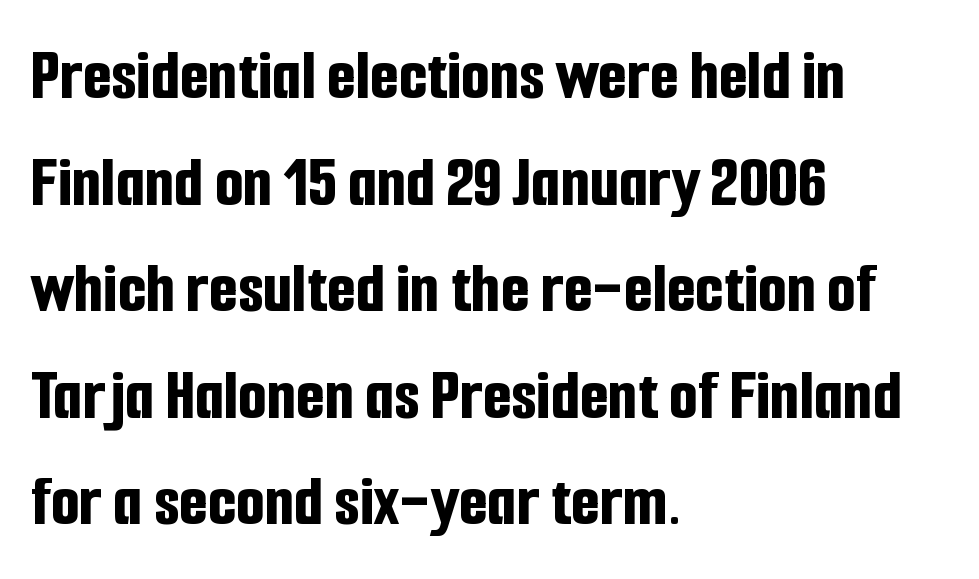
Q: Is the text bold? A: Yes.
Q: Is the text italic (slanted)? A: No, it is upright.
Q: Is the typeface a serif or a sans-serif typeface? A: Sans-serif.
Q: Is the text underlined? A: No.
Q: How is the paragraph aligned? A: Left-aligned.
Q: Is the spacing between letters normal or unusually wide? A: Normal.
Q: Is the spacing between lines tight, normal or loose? A: Normal.
Q: Width (condensed, normal, or wide)? A: Condensed.
Q: Stroke contrast? A: Low.
Q: x-height? A: Medium.
Q: Monospaced? A: No.
